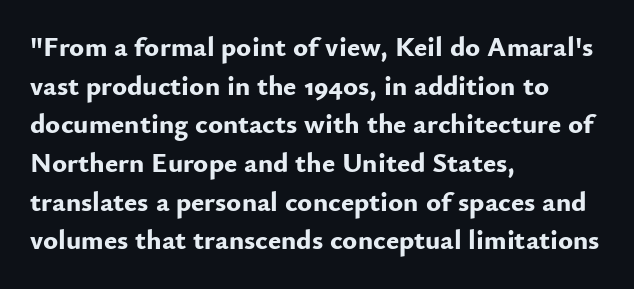
Serifs: no, the terminals of the letterforms are clean. Italic: no, the glyphs are upright roman. The horizontal fit of the characters is conventional and even. Has an underline been added? It has not. Note the varied advance widths — an 'i' is clearly narrower than an 'm'.
